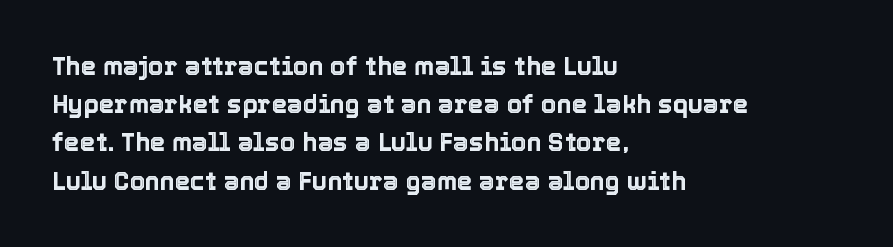
Q: Is the text italic (slanted)? A: No, it is upright.
Q: Is the text underlined? A: No.
Q: How is the paragraph aligned? A: Left-aligned.
Q: Is the spacing between letters normal or unusually wide? A: Normal.
Q: Is the spacing between lines tight, normal or loose? A: Normal.
